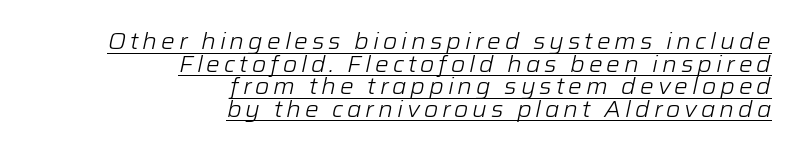
Right-aligned paragraph, ragged on the left. Underlining? Definitely there. This block would grow much taller if given ordinary leading; it's compressed now. No chunkiness to these letters — they're not bold. Is the type slanted? Yes — the strokes lean at a clear angle.
